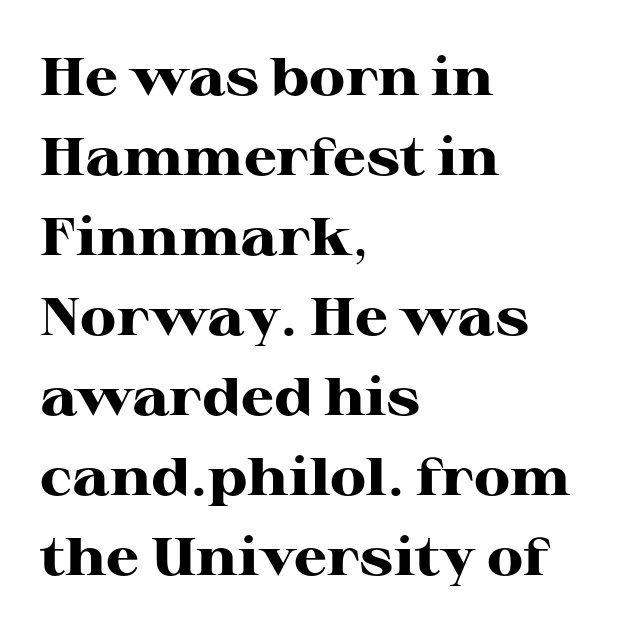
The image shows 53 px heavy, wide serif type, upright; set left-aligned, normal line spacing (1.51x), normal letter spacing, not underlined; high stroke contrast and a medium x-height.
